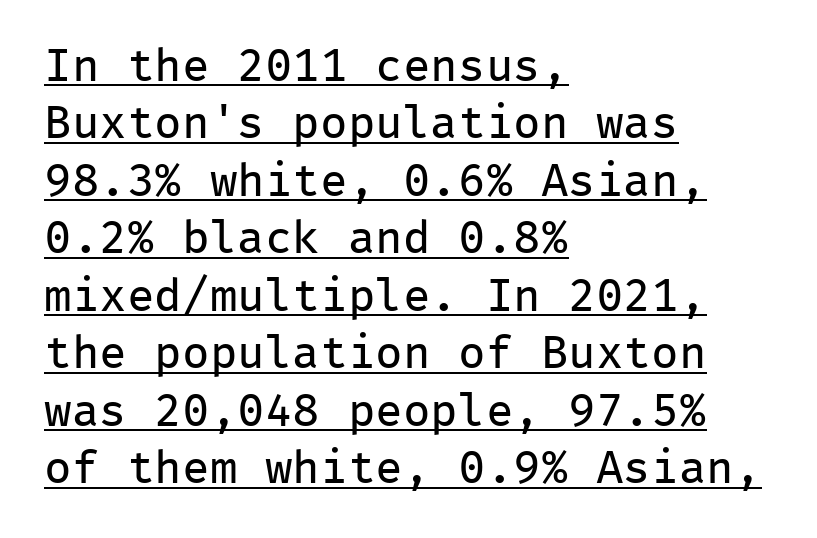
{"serif": "no", "italic": "no", "bold": "no", "weight": "regular", "width": "normal", "stroke_contrast": "low", "x_height": "medium", "monospaced": "yes", "underline": "yes", "align": "left", "line_spacing": "normal", "line_spacing_ratio": 1.25, "letter_spacing": "normal", "letter_spacing_em": 0.0, "glyph_px": 46}
